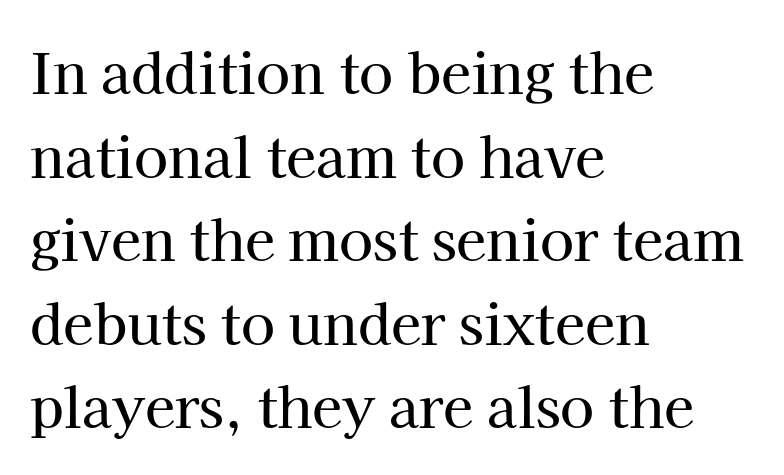
Do the characters align in a grid? No, the font is proportional. The letters carry serifs — small finishing strokes at the ends of their stems. Regarding leading, the lines here are spaced in the standard way. The horizontal fit of the characters is conventional and even. Posture: vertical. The typesetter chose a ragged-right arrangement here.
